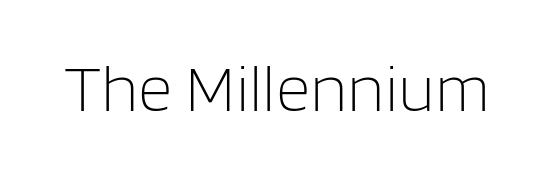
Letters have the restrained weight of plain body copy at most. Every character sits straight up, as roman type does. Each word holds together tightly as a unit, with standard inter-letter gaps. A typesetter would call this proportional, since set widths differ per character. Grotesque or geometric, the face here clearly has no serifs. The zone under the glyphs is completely vacant.
